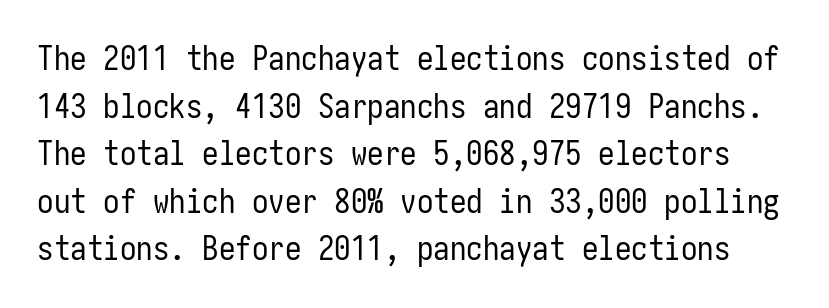
Q: Is the text bold? A: No.
Q: Is the text italic (slanted)? A: No, it is upright.
Q: Is the typeface a serif or a sans-serif typeface? A: Sans-serif.
Q: Is the text underlined? A: No.
Q: Is the spacing between letters normal or unusually wide? A: Normal.
Q: Is the spacing between lines tight, normal or loose? A: Normal.
Q: Width (condensed, normal, or wide)? A: Condensed.
Q: Stroke contrast? A: Low.
Q: x-height? A: Medium.
